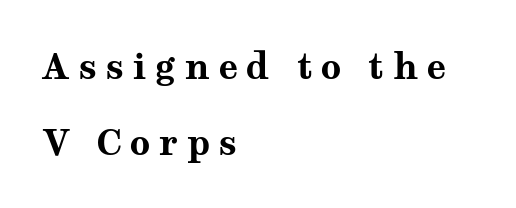
Q: Is the text bold? A: Yes.
Q: Is the text italic (slanted)? A: No, it is upright.
Q: Is the typeface a serif or a sans-serif typeface? A: Serif.
Q: Is the text underlined? A: No.
Q: How is the paragraph aligned? A: Left-aligned.
Q: Is the spacing between letters normal or unusually wide? A: Unusually wide.
Q: Is the spacing between lines tight, normal or loose? A: Loose.
Q: Width (condensed, normal, or wide)? A: Wide.
Q: Stroke contrast? A: Medium.
Q: x-height? A: Medium.
Q: Monospaced? A: No.
